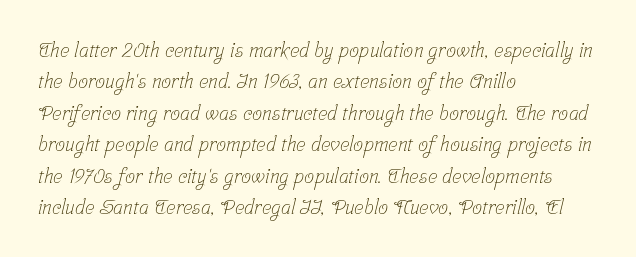
The image shows 20 px text type; set left-aligned, normal line spacing (1.57x), normal letter spacing, not underlined.
